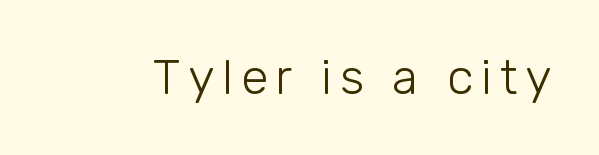
Q: Is the text bold? A: No.
Q: Is the text italic (slanted)? A: No, it is upright.
Q: Is the typeface a serif or a sans-serif typeface? A: Sans-serif.
Q: Is the text underlined? A: No.
Q: Width (condensed, normal, or wide)? A: Normal.
Q: Stroke contrast? A: Low.
Q: x-height? A: Medium.
Q: Monospaced? A: No.
